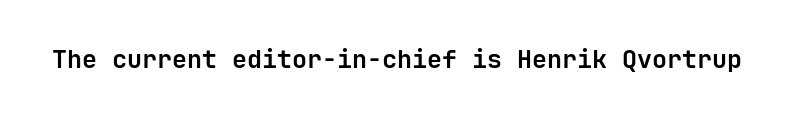
Q: Is the text bold? A: Yes.
Q: Is the text italic (slanted)? A: No, it is upright.
Q: Is the text underlined? A: No.
Q: Is the spacing between letters normal or unusually wide? A: Normal.
